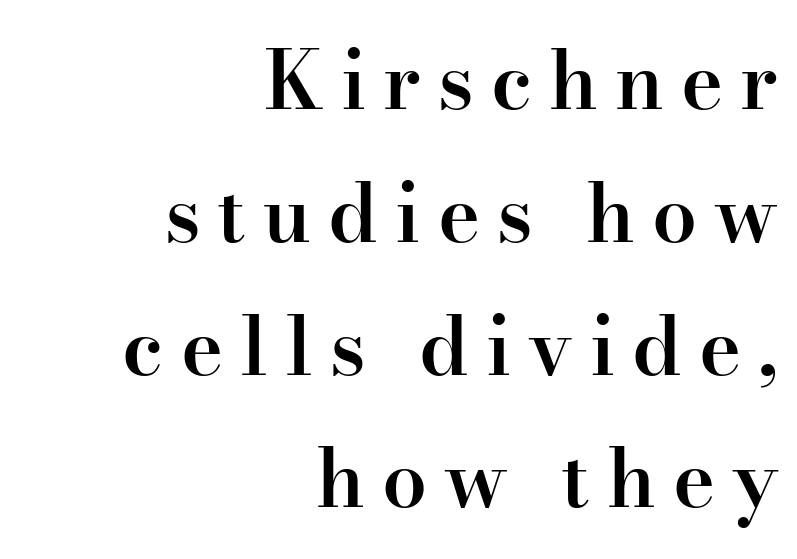
{"serif": "yes", "italic": "no", "bold": "semi", "weight": "semibold", "width": "normal", "stroke_contrast": "high", "x_height": "small", "monospaced": "no", "underline": "no", "align": "right", "line_spacing": "normal", "line_spacing_ratio": 1.66, "letter_spacing": "wide", "letter_spacing_em": 0.21, "glyph_px": 80}
